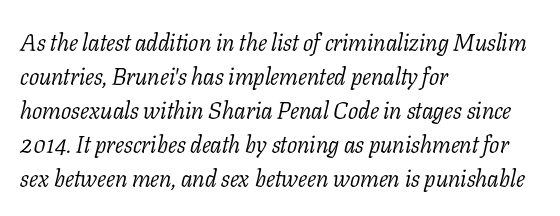
Q: Is the text bold? A: No.
Q: Is the text italic (slanted)? A: Yes, it leans right by about 11 degrees.
Q: Is the text underlined? A: No.
Q: How is the paragraph aligned? A: Left-aligned.
Q: Is the spacing between letters normal or unusually wide? A: Normal.
Q: Is the spacing between lines tight, normal or loose? A: Normal.
